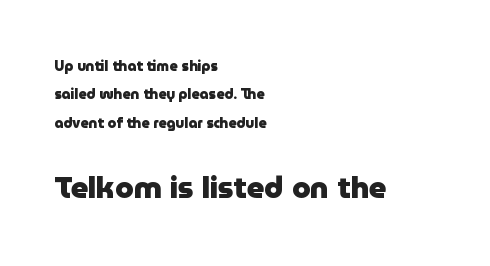
{"serif": "no", "italic": "no", "bold": "yes", "weight": "heavy", "width": "normal", "stroke_contrast": "low", "x_height": "medium", "monospaced": "no", "underline": "no", "align": "left", "line_spacing": "loose", "line_spacing_ratio": 2.02, "letter_spacing": "normal", "letter_spacing_em": 0.0, "larger_block": "second", "size_ratio": 2.14, "glyph_px": 30}
